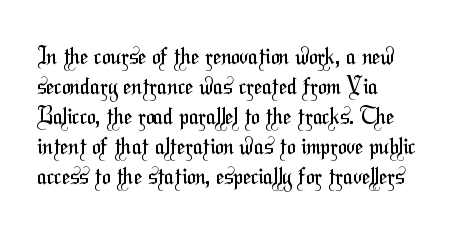
The image shows 23 px text type; set left-aligned, normal line spacing (1.3x), normal letter spacing, not underlined.
